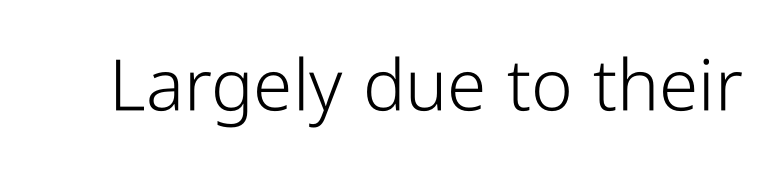
Q: Is the text bold? A: No.
Q: Is the text italic (slanted)? A: No, it is upright.
Q: Is the typeface a serif or a sans-serif typeface? A: Sans-serif.
Q: Is the text underlined? A: No.
Q: Is the spacing between letters normal or unusually wide? A: Normal.
Q: Width (condensed, normal, or wide)? A: Condensed.
Q: Stroke contrast? A: Low.
Q: x-height? A: Medium.
Q: Monospaced? A: No.
